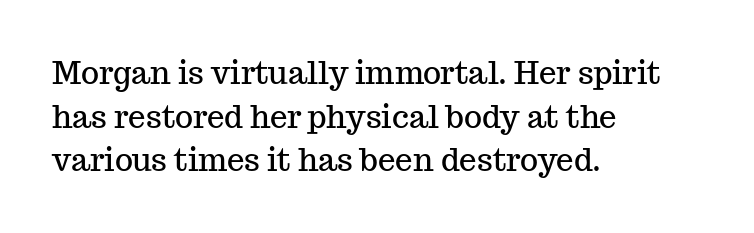
{"serif": "yes", "italic": "no", "width": "normal", "stroke_contrast": "medium", "x_height": "medium", "monospaced": "no", "underline": "no", "align": "left", "line_spacing": "normal", "line_spacing_ratio": 1.41, "letter_spacing": "normal", "letter_spacing_em": 0.0, "glyph_px": 31}
